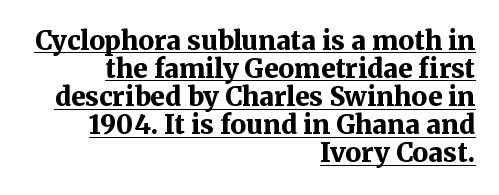
The image shows 26 px bold type, upright; set right-aligned, tight line spacing (1.08x), normal letter spacing, underlined.
